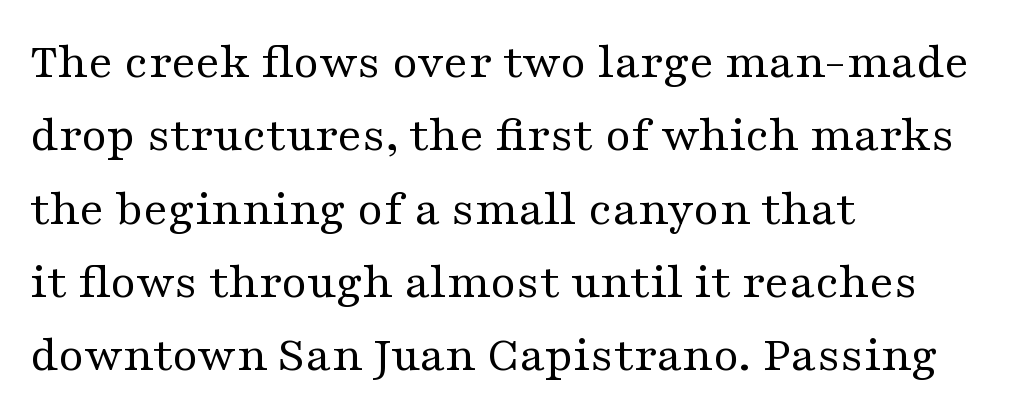
Q: Is the text bold? A: No.
Q: Is the text italic (slanted)? A: No, it is upright.
Q: Is the typeface a serif or a sans-serif typeface? A: Serif.
Q: Is the text underlined? A: No.
Q: How is the paragraph aligned? A: Left-aligned.
Q: Is the spacing between letters normal or unusually wide? A: Normal.
Q: Is the spacing between lines tight, normal or loose? A: Normal.
Q: Width (condensed, normal, or wide)? A: Wide.
Q: Stroke contrast? A: Medium.
Q: x-height? A: Medium.
Q: Monospaced? A: No.
